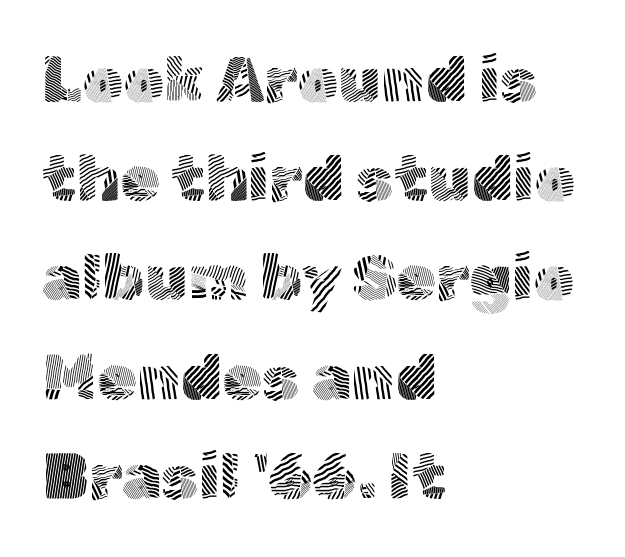
Q: Is the text bold? A: No.
Q: Is the text italic (slanted)? A: No, it is upright.
Q: Is the typeface a serif or a sans-serif typeface? A: Sans-serif.
Q: Is the text underlined? A: No.
Q: How is the paragraph aligned? A: Left-aligned.
Q: Is the spacing between letters normal or unusually wide? A: Normal.
Q: Is the spacing between lines tight, normal or loose? A: Normal.
Q: Width (condensed, normal, or wide)? A: Normal.
Q: x-height? A: Medium.
Q: Monospaced? A: No.
